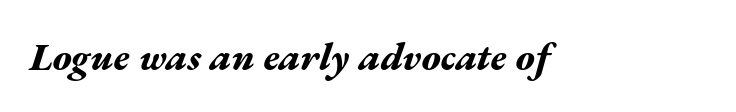
{"italic": "yes", "lean": "right", "slant_degrees": 17, "bold": "yes", "weight": "bold", "width": "wide", "stroke_contrast": "medium", "x_height": "medium", "monospaced": "no", "underline": "no", "letter_spacing": "normal", "letter_spacing_em": 0.0, "glyph_px": 39}
